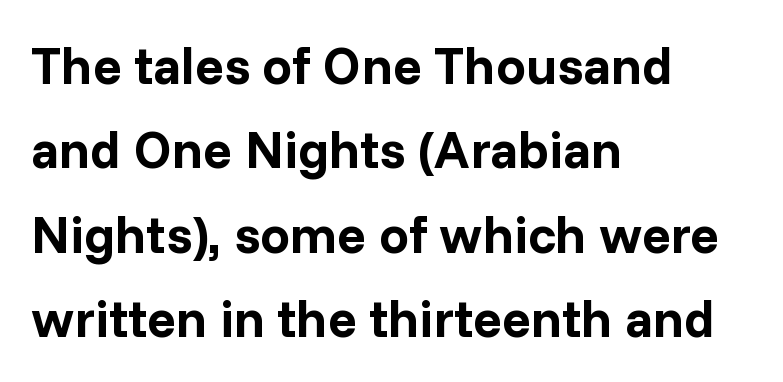
The image shows 53 px bold sans-serif type, upright; set left-aligned, normal line spacing (1.59x), normal letter spacing, not underlined; low stroke contrast and a medium x-height.
